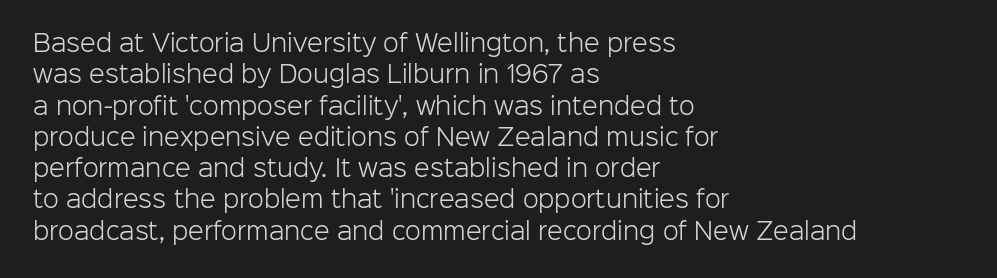
The image shows 23 px text type, upright; set left-aligned, normal line spacing (1.36x), normal letter spacing, not underlined.
